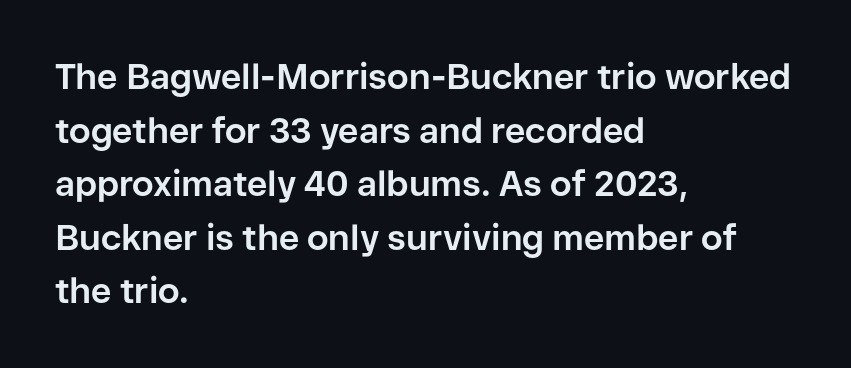
{"serif": "no", "italic": "no", "bold": "yes", "weight": "bold", "width": "normal", "stroke_contrast": "low", "x_height": "medium", "monospaced": "no", "underline": "no", "align": "left", "line_spacing": "normal", "line_spacing_ratio": 1.53, "letter_spacing": "normal", "letter_spacing_em": 0.0, "glyph_px": 35}
